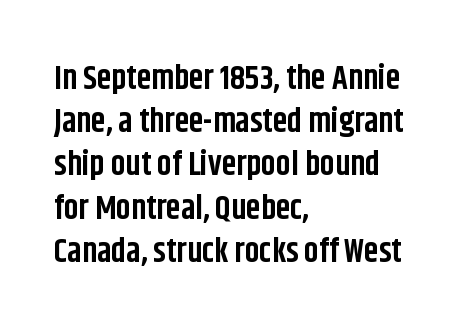
Q: Is the text bold? A: Yes.
Q: Is the text italic (slanted)? A: No, it is upright.
Q: Is the typeface a serif or a sans-serif typeface? A: Sans-serif.
Q: Is the text underlined? A: No.
Q: How is the paragraph aligned? A: Left-aligned.
Q: Is the spacing between letters normal or unusually wide? A: Normal.
Q: Is the spacing between lines tight, normal or loose? A: Normal.
Q: Width (condensed, normal, or wide)? A: Condensed.
Q: Stroke contrast? A: Low.
Q: x-height? A: Large.
Q: Monospaced? A: No.
